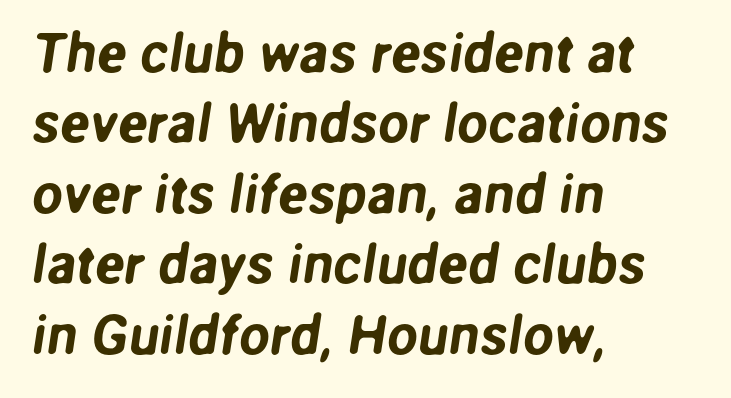
Q: Is the typeface a serif or a sans-serif typeface? A: Sans-serif.
Q: Is the text underlined? A: No.
Q: How is the paragraph aligned? A: Left-aligned.
Q: Is the spacing between letters normal or unusually wide? A: Normal.
Q: Is the spacing between lines tight, normal or loose? A: Normal.
Q: Width (condensed, normal, or wide)? A: Normal.
Q: Stroke contrast? A: Low.
Q: x-height? A: Medium.
Q: Monospaced? A: No.
